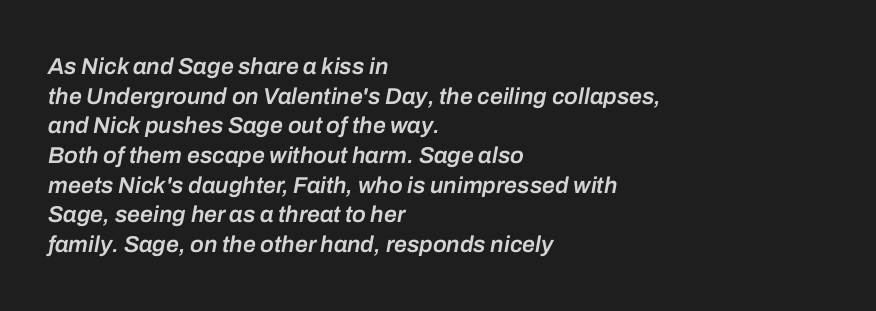
The typography opts for an oblique posture over an upright one. These lines sit exactly where default settings would place them. Clear beneath every line of the passage. The line texture is even and compact thanks to regular tracking. Line starts are locked; line ends wander. Notice the strokes are somewhat thickened but not fully heavy: this is a semibold.
